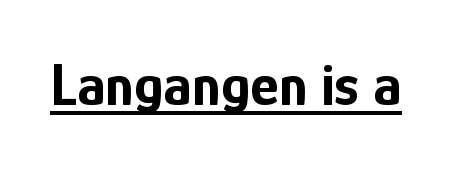
The image shows 61 px bold, condensed sans-serif type, upright; set normal letter spacing, underlined; low stroke contrast and a medium x-height.
